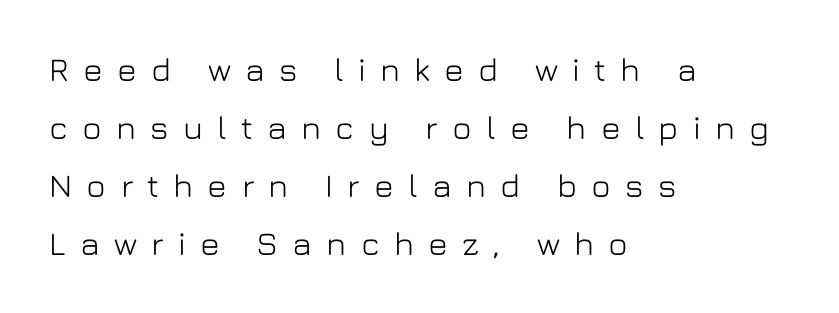
The image shows 33 px sans-serif type, upright; set left-aligned, line spacing 1.76x, unusually wide letter spacing (+0.43 em), not underlined; low stroke contrast and a medium x-height.
